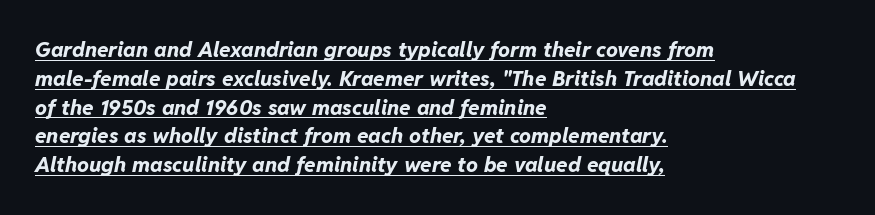
A rule runs beneath these lines of type. Horizontal bands of white between lines are of average thickness. Does extra space separate the letters? No, they use regular spacing. The rendering applies a slant to the glyphs. Does the weight exceed regular? Yes, all the way to bold.
